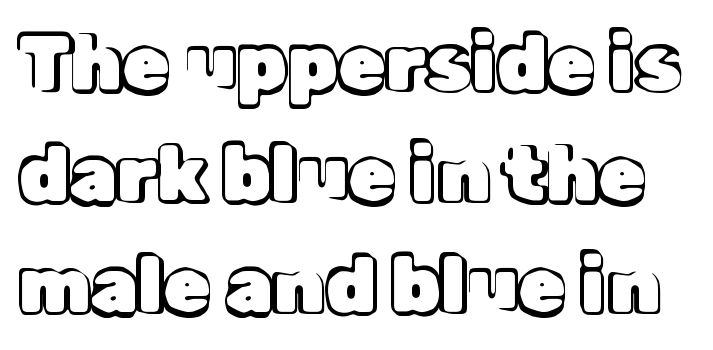
{"italic": "no", "width": "normal", "x_height": "medium", "monospaced": "no", "underline": "no", "line_spacing": "normal", "line_spacing_ratio": 1.44, "letter_spacing": "normal", "letter_spacing_em": 0.0, "glyph_px": 77}
